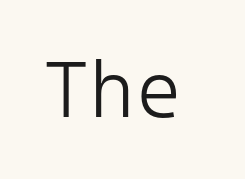
The weight would be labelled regular, book, light, or lighter still. Italic? Not at all — the glyphs are vertical. This is sans-serif lettering, the kind often seen on screens and signage. You could count columns in this text — the font is strictly monospaced. You could call the tracking neutral — neither tight nor loose.
